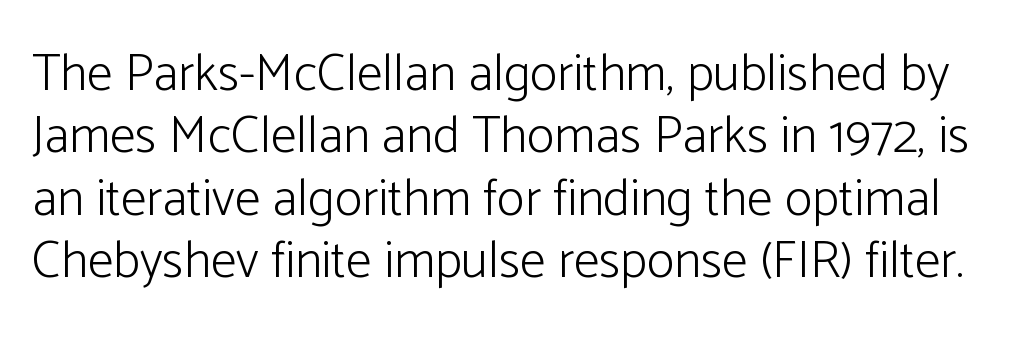
Q: Is the text bold? A: No.
Q: Is the text italic (slanted)? A: No, it is upright.
Q: Is the typeface a serif or a sans-serif typeface? A: Sans-serif.
Q: Is the text underlined? A: No.
Q: Is the spacing between letters normal or unusually wide? A: Normal.
Q: Width (condensed, normal, or wide)? A: Normal.
Q: Stroke contrast? A: Low.
Q: x-height? A: Medium.
Q: Monospaced? A: No.
